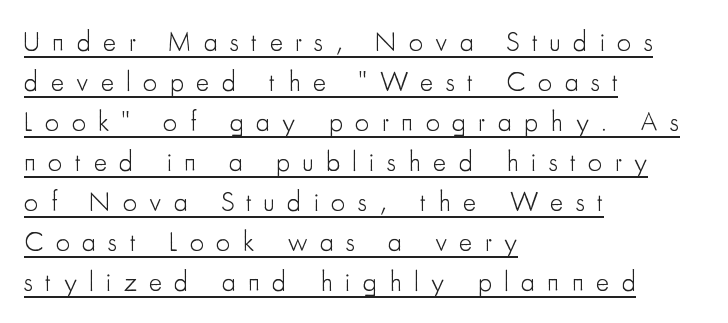
The ragged edge is on the right, which tells us the setting is flush left. Looks like regular typesetting: each glyph gets only the width it needs. The face used here is a sans, in the tradition of grotesques and geometrics. Designer's note — italics off, roman on. Has an underline been added? It has.
